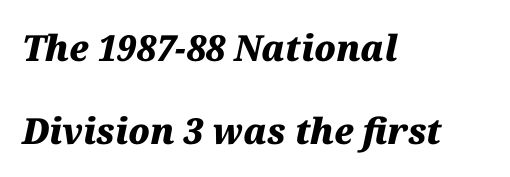
The image shows 36 px heavy type, italic (leaning right); set left-aligned, loose line spacing (2.3x), normal letter spacing, not underlined; medium stroke contrast and a medium x-height.
